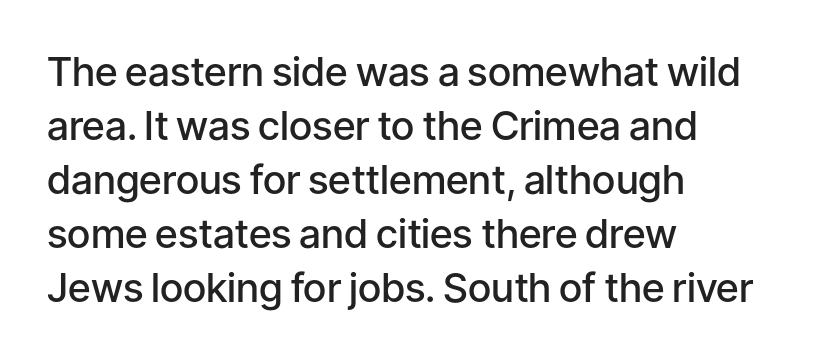
Q: Is the text bold? A: Semi-bold.
Q: Is the text italic (slanted)? A: No, it is upright.
Q: Is the typeface a serif or a sans-serif typeface? A: Sans-serif.
Q: Is the text underlined? A: No.
Q: How is the paragraph aligned? A: Left-aligned.
Q: Is the spacing between letters normal or unusually wide? A: Normal.
Q: Is the spacing between lines tight, normal or loose? A: Normal.
Q: Width (condensed, normal, or wide)? A: Normal.
Q: Stroke contrast? A: Low.
Q: x-height? A: Medium.
Q: Monospaced? A: No.
